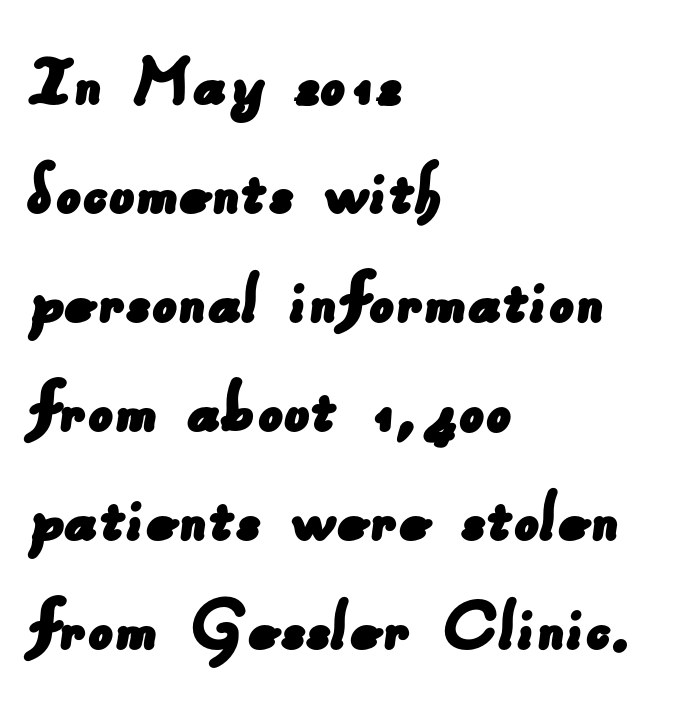
{"serif": "no", "width": "normal", "stroke_contrast": "low", "x_height": "small", "monospaced": "no", "underline": "no", "align": "left", "line_spacing": "normal", "line_spacing_ratio": 1.38, "letter_spacing": "normal", "letter_spacing_em": 0.0, "glyph_px": 79}
